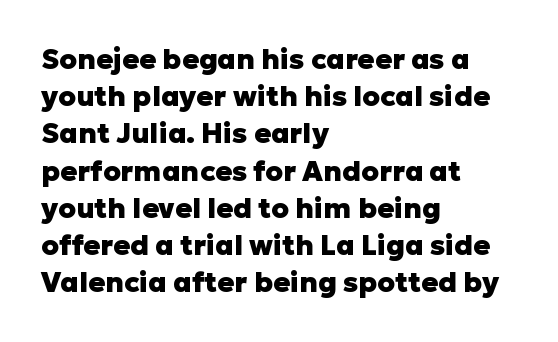
The image shows 28 px heavy sans-serif type, upright; set left-aligned, normal line spacing (1.33x), normal letter spacing, not underlined; low stroke contrast and a medium x-height.
